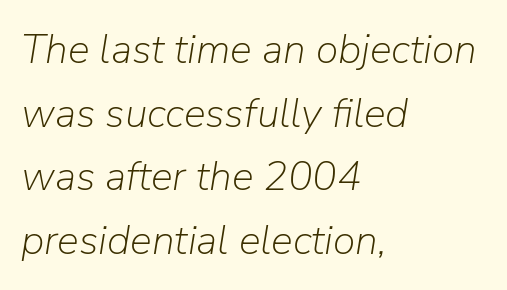
Q: Is the text bold? A: No.
Q: Is the text italic (slanted)? A: Yes, it leans right by about 9 degrees.
Q: Is the text underlined? A: No.
Q: How is the paragraph aligned? A: Left-aligned.
Q: Is the spacing between letters normal or unusually wide? A: Normal.
Q: Is the spacing between lines tight, normal or loose? A: Normal.
Q: Width (condensed, normal, or wide)? A: Normal.
Q: Stroke contrast? A: Low.
Q: x-height? A: Medium.
Q: Monospaced? A: No.
